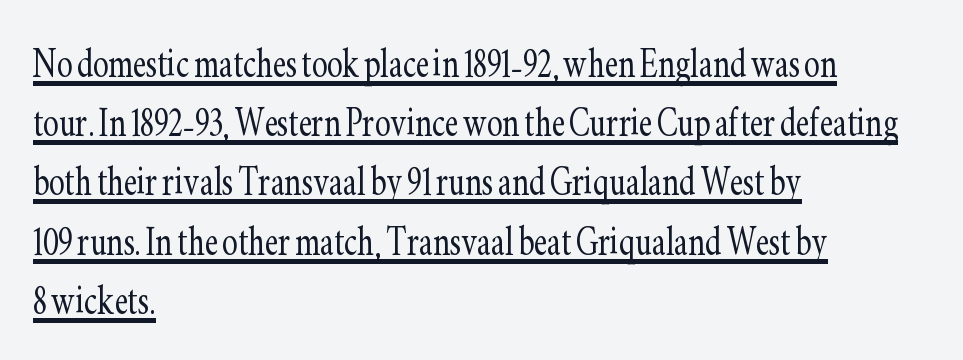
The image shows 47 px light, condensed serif type, upright; set left-aligned, normal line spacing (1.26x), normal letter spacing, underlined; low stroke contrast and a small x-height.
